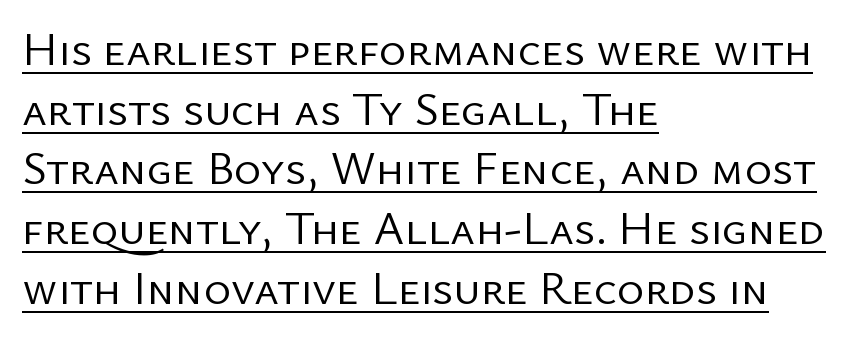
Looks like regular typesetting: each glyph gets only the width it needs. The face used here is a sans, in the tradition of grotesques and geometrics. The typesetter has applied underlining to the passage shown. Default kerning and tracking; the words read as compact shapes. Whoever set this chose a conventional vertical rhythm.
